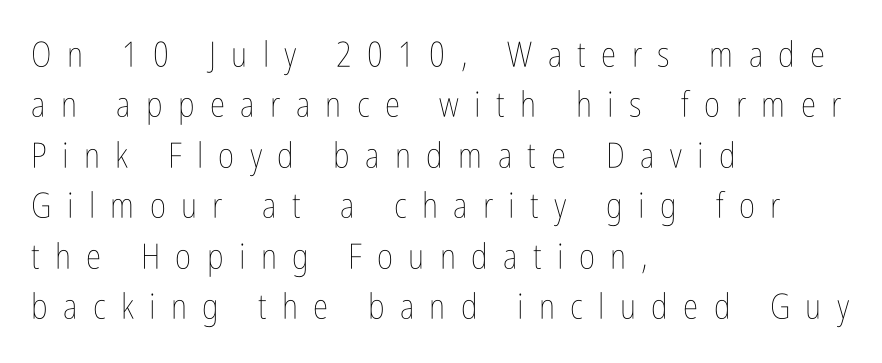
{"italic": "no", "bold": "no", "weight": "thin", "width": "condensed", "stroke_contrast": "low", "x_height": "medium", "monospaced": "no", "underline": "no", "align": "left", "line_spacing": "normal", "line_spacing_ratio": 1.44, "letter_spacing": "wide", "letter_spacing_em": 0.44, "glyph_px": 35}
